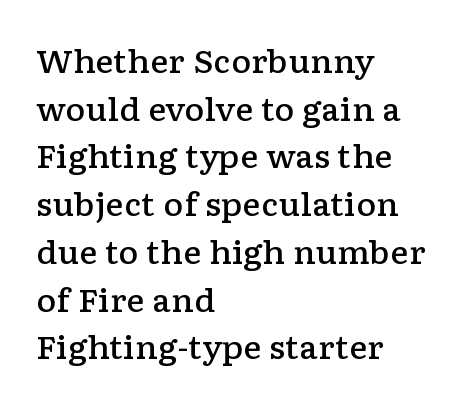
The image shows 31 px semibold, wide serif type, upright; set left-aligned, normal line spacing (1.54x), normal letter spacing, not underlined; low stroke contrast and a medium x-height.
